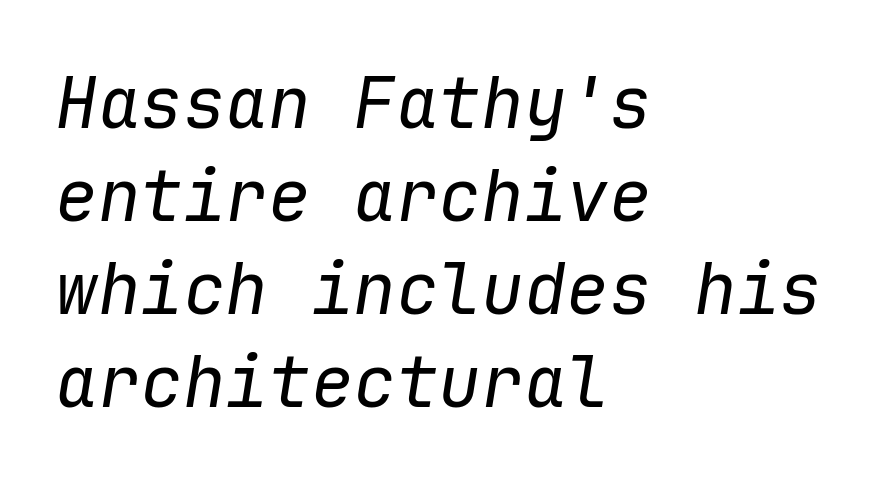
You could call the tracking neutral — neither tight nor loose. You could count columns in this text — the font is strictly monospaced. If you drew a ruler down the left edge, every line would touch it. Nothing heavy about these letters — not bold at all.
